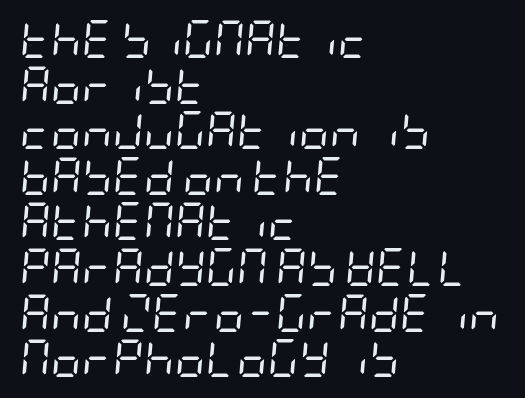
{"italic": "yes", "lean": "right", "slant_degrees": 5, "bold": "no", "weight": "regular", "width": "condensed", "stroke_contrast": "low", "x_height": "large", "underline": "no", "align": "left", "line_spacing_ratio": 1.2, "letter_spacing": "normal", "letter_spacing_em": 0.0, "glyph_px": 38}
